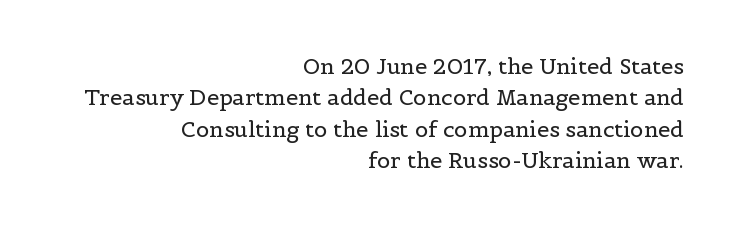
The image shows 22 px text type, upright; set right-aligned, normal line spacing (1.43x), normal letter spacing, not underlined.
